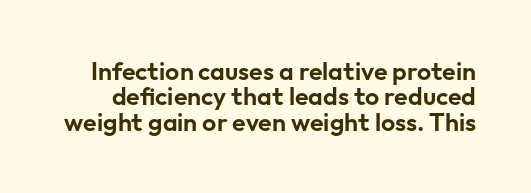
{"italic": "no", "underline": "no", "line_spacing": "tight", "line_spacing_ratio": 1.02, "letter_spacing": "normal", "letter_spacing_em": 0.0, "glyph_px": 25}
